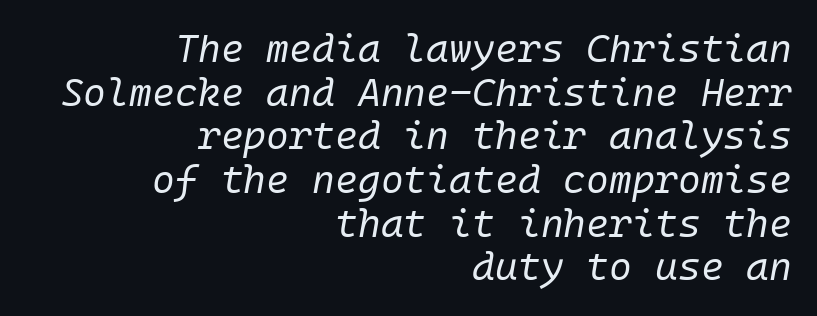
{"italic": "yes", "lean": "right", "slant_degrees": 10, "bold": "no", "weight": "regular", "width": "normal", "stroke_contrast": "low", "x_height": "medium", "underline": "no", "align": "right", "line_spacing": "tight", "line_spacing_ratio": 1.12, "letter_spacing": "normal", "letter_spacing_em": 0.0, "glyph_px": 39}
